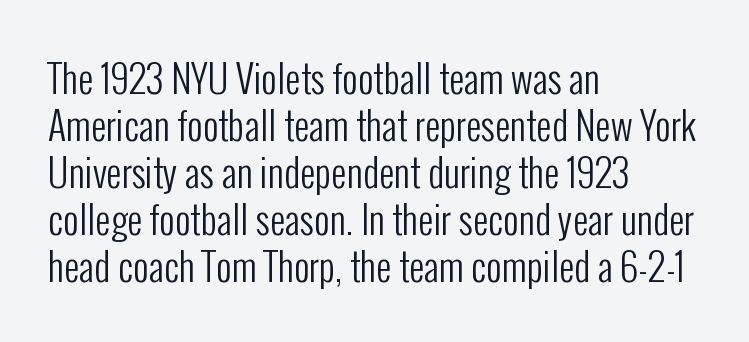
Q: Is the text bold? A: No.
Q: Is the text italic (slanted)? A: No, it is upright.
Q: Is the typeface a serif or a sans-serif typeface? A: Sans-serif.
Q: Is the text underlined? A: No.
Q: How is the paragraph aligned? A: Left-aligned.
Q: Is the spacing between letters normal or unusually wide? A: Normal.
Q: Width (condensed, normal, or wide)? A: Condensed.
Q: Stroke contrast? A: Low.
Q: x-height? A: Medium.
Q: Monospaced? A: No.
